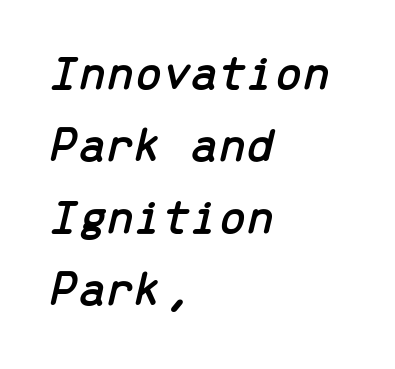
Q: Is the text italic (slanted)? A: Yes, it leans right by about 13 degrees.
Q: Is the text underlined? A: No.
Q: How is the paragraph aligned? A: Left-aligned.
Q: Is the spacing between letters normal or unusually wide? A: Normal.
Q: Is the spacing between lines tight, normal or loose? A: Normal.
Q: Width (condensed, normal, or wide)? A: Normal.
Q: Stroke contrast? A: Low.
Q: x-height? A: Medium.
Q: Monospaced? A: Yes.
